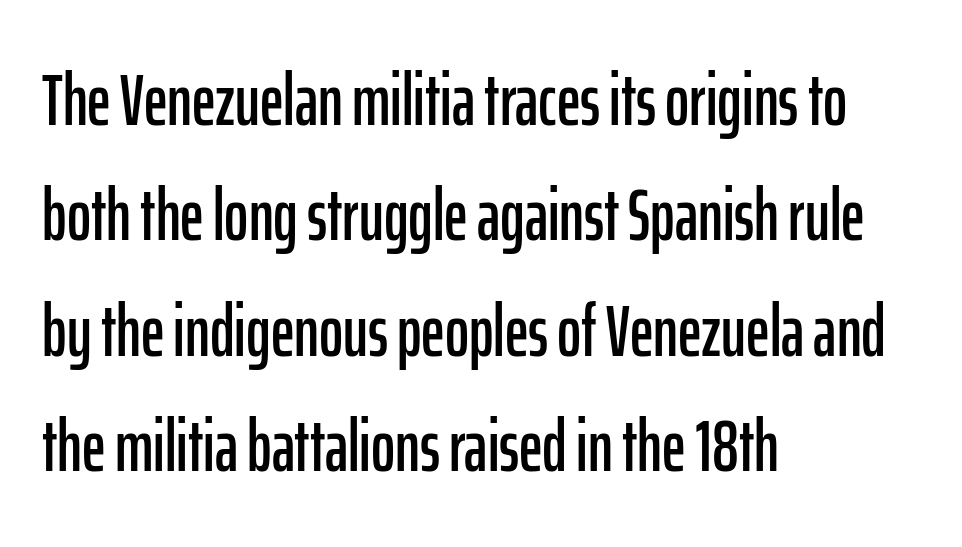
The image shows 73 px condensed sans-serif type, upright; set left-aligned, normal line spacing (1.58x), normal letter spacing, not underlined; low stroke contrast and a medium x-height.
